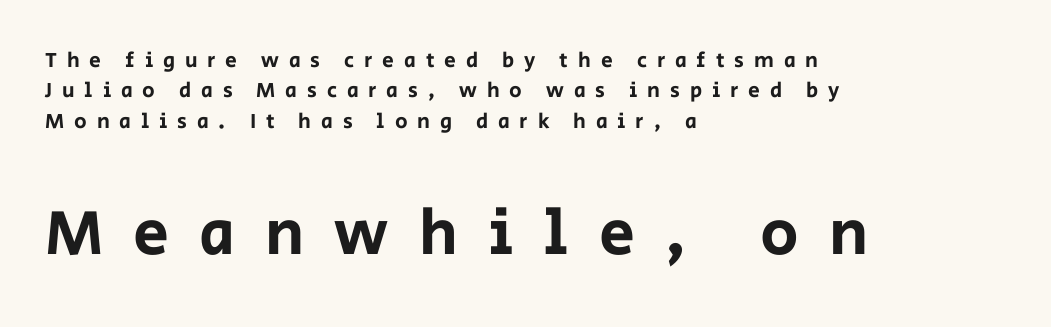
{"serif": "no", "italic": "no", "width": "normal", "stroke_contrast": "low", "x_height": "large", "monospaced": "no", "underline": "no", "align": "left", "line_spacing": "normal", "line_spacing_ratio": 1.45, "letter_spacing": "wide", "letter_spacing_em": 0.47, "larger_block": "second", "size_ratio": 3.05, "glyph_px": 64}
